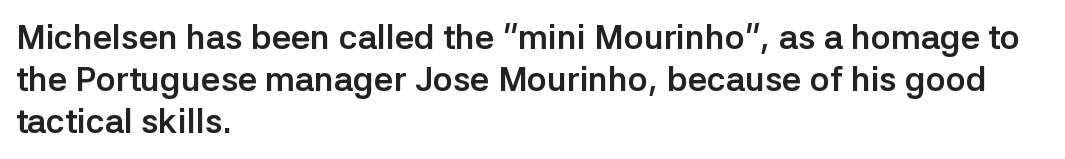
The image shows 34 px semibold sans-serif type, upright; set left-aligned, line spacing 1.24x, normal letter spacing, not underlined; low stroke contrast and a medium x-height.
